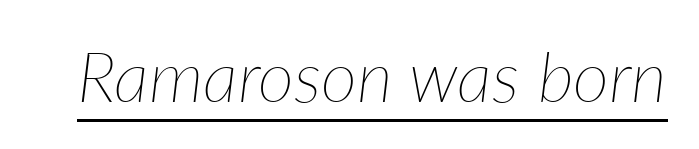
Q: Is the text bold? A: No.
Q: Is the text italic (slanted)? A: Yes, it leans right by about 7 degrees.
Q: Is the text underlined? A: Yes.
Q: Is the spacing between letters normal or unusually wide? A: Normal.
Q: Width (condensed, normal, or wide)? A: Normal.
Q: Stroke contrast? A: Low.
Q: x-height? A: Medium.
Q: Monospaced? A: No.
